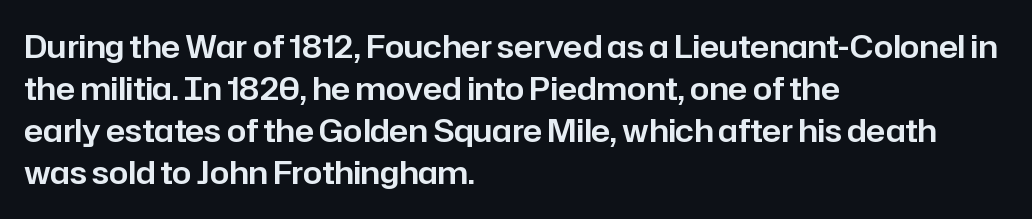
{"serif": "no", "italic": "no", "width": "normal", "stroke_contrast": "low", "x_height": "medium", "monospaced": "no", "underline": "no", "align": "left", "line_spacing": "normal", "line_spacing_ratio": 1.36, "letter_spacing": "normal", "letter_spacing_em": 0.0, "glyph_px": 31}
